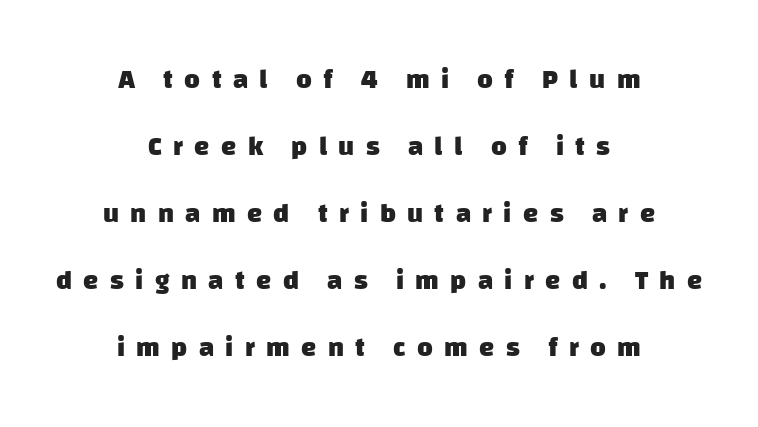
Centered paragraph, ragged on both sides. Loose tracking; the words dissolve into strings of separated letters. Bold? Absolutely — the strokes are thick and heavy. The space beneath each line is pristine and unruled.
